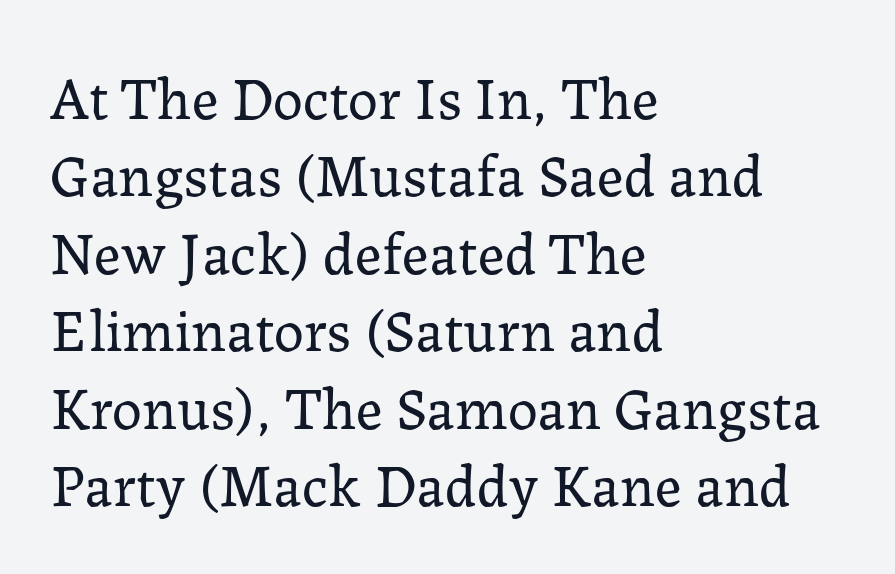
Stems here are at most as thick as an everyday book face. Proportional: the letters do not fall into vertical columns. The rendering keeps characters at their native spacing. Underlining? Definitely not there. Baseline-to-baseline distance is the conventional proportion of letter height. The paragraph has a hard left edge and a soft right edge.
